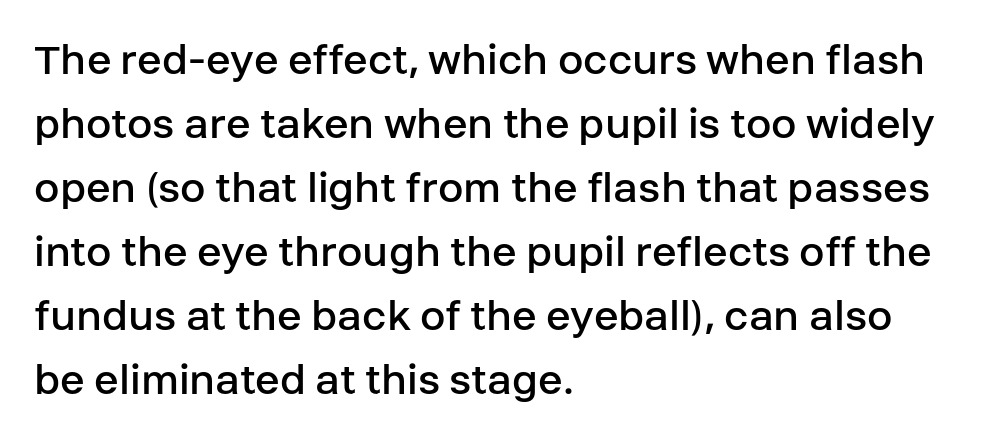
Q: Is the text bold? A: No.
Q: Is the text italic (slanted)? A: No, it is upright.
Q: Is the typeface a serif or a sans-serif typeface? A: Sans-serif.
Q: Is the text underlined? A: No.
Q: How is the paragraph aligned? A: Left-aligned.
Q: Is the spacing between letters normal or unusually wide? A: Normal.
Q: Is the spacing between lines tight, normal or loose? A: Normal.
Q: Width (condensed, normal, or wide)? A: Normal.
Q: Stroke contrast? A: Low.
Q: x-height? A: Large.
Q: Monospaced? A: No.
